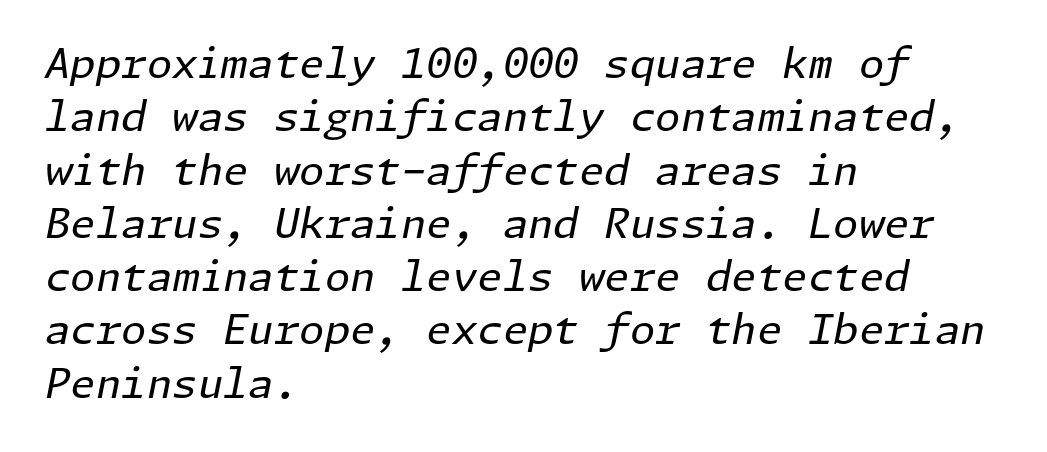
Q: Is the text bold? A: No.
Q: Is the text italic (slanted)? A: Yes, it leans right by about 11 degrees.
Q: Is the text underlined? A: No.
Q: How is the paragraph aligned? A: Left-aligned.
Q: Is the spacing between letters normal or unusually wide? A: Normal.
Q: Is the spacing between lines tight, normal or loose? A: Normal.
Q: Width (condensed, normal, or wide)? A: Normal.
Q: Stroke contrast? A: Low.
Q: x-height? A: Medium.
